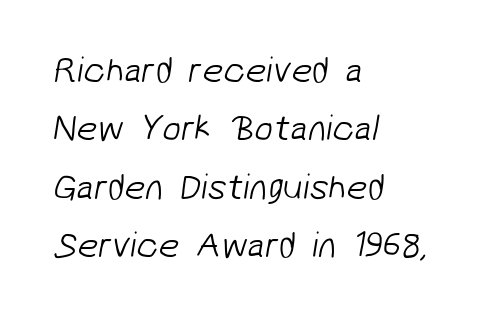
This sample has the flowing, uneven cadence of proportional lettering. The letters carry no serifs — their stems end cleanly without finishing strokes. Honestly, there is no underline to notice here at all. Interline gaps are of average width in this sample. A classic flush-left, rag-right setting is used for this passage.
